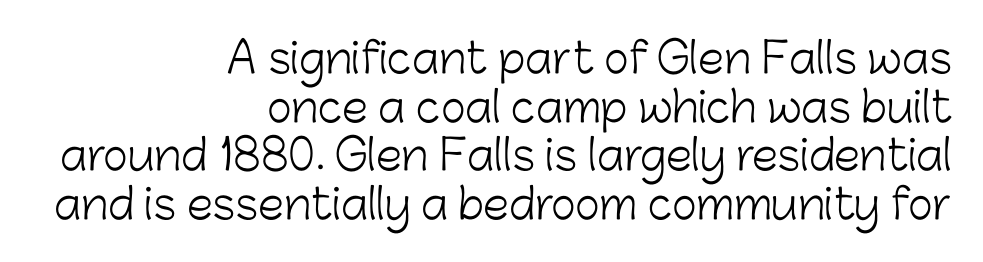
Q: Is the text bold? A: No.
Q: Is the text italic (slanted)? A: No, it is upright.
Q: Is the typeface a serif or a sans-serif typeface? A: Sans-serif.
Q: Is the text underlined? A: No.
Q: How is the paragraph aligned? A: Right-aligned.
Q: Is the spacing between letters normal or unusually wide? A: Normal.
Q: Width (condensed, normal, or wide)? A: Normal.
Q: Stroke contrast? A: Low.
Q: x-height? A: Medium.
Q: Monospaced? A: No.
